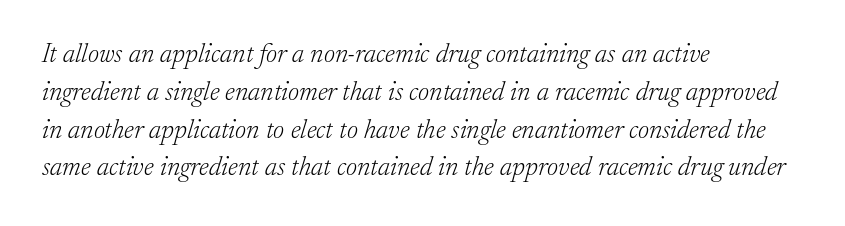
The image shows 27 px text type, italic (leaning right); set left-aligned, normal line spacing (1.4x), normal letter spacing, not underlined.
